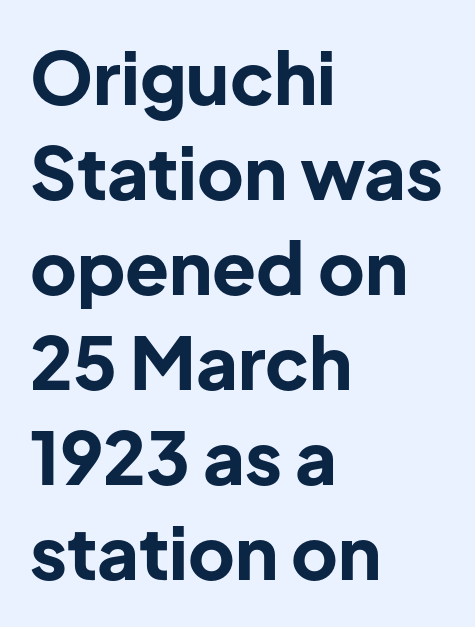
Q: Is the text bold? A: Yes.
Q: Is the text italic (slanted)? A: No, it is upright.
Q: Is the typeface a serif or a sans-serif typeface? A: Sans-serif.
Q: Is the text underlined? A: No.
Q: How is the paragraph aligned? A: Left-aligned.
Q: Is the spacing between letters normal or unusually wide? A: Normal.
Q: Is the spacing between lines tight, normal or loose? A: Normal.
Q: Width (condensed, normal, or wide)? A: Normal.
Q: Stroke contrast? A: Low.
Q: x-height? A: Medium.
Q: Monospaced? A: No.
